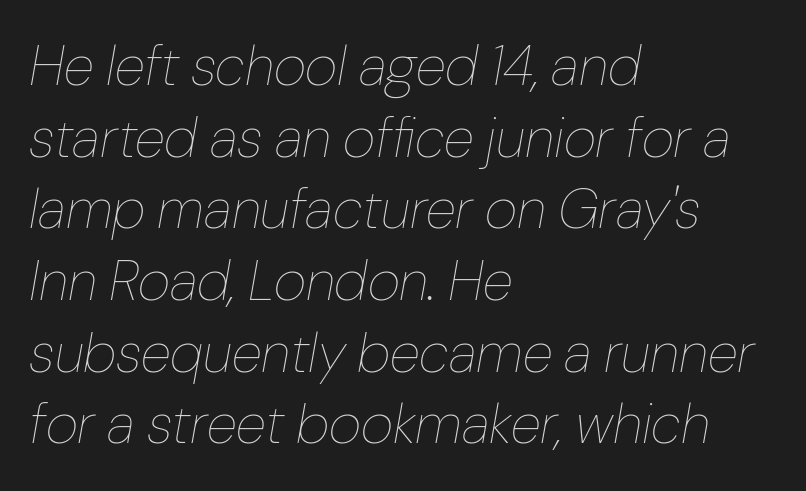
The image shows 56 px thin type, italic (leaning right); set left-aligned, normal line spacing (1.28x), normal letter spacing, not underlined; low stroke contrast and a medium x-height.
